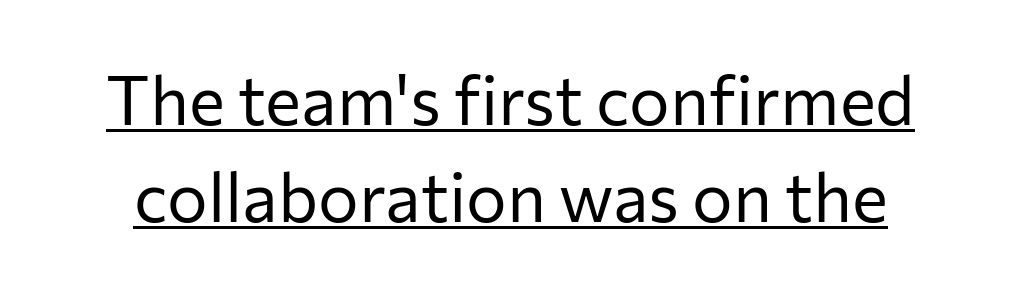
Q: Is the text bold? A: No.
Q: Is the text italic (slanted)? A: No, it is upright.
Q: Is the typeface a serif or a sans-serif typeface? A: Sans-serif.
Q: Is the text underlined? A: Yes.
Q: Is the spacing between letters normal or unusually wide? A: Normal.
Q: Is the spacing between lines tight, normal or loose? A: Normal.
Q: Width (condensed, normal, or wide)? A: Normal.
Q: Stroke contrast? A: Low.
Q: x-height? A: Medium.
Q: Monospaced? A: No.
